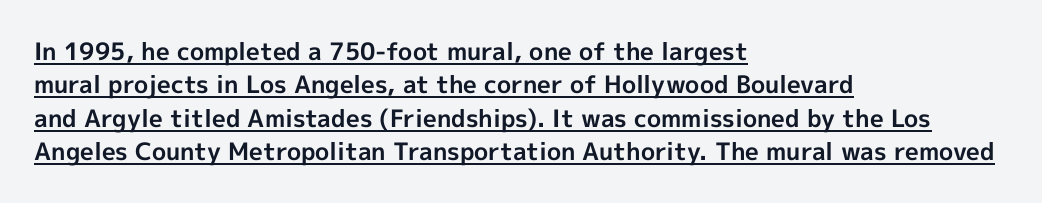
Unlike italic type, these characters show no tilt at all. Strokes here are thick enough to call this a true bold. Decoration check: the copy is underlined. The type is set solid horizontally, with unmodified tracking. Leftover space on each line is placed entirely after the last word. Compared with typical paragraphs, the rows here are spaced about the same.
